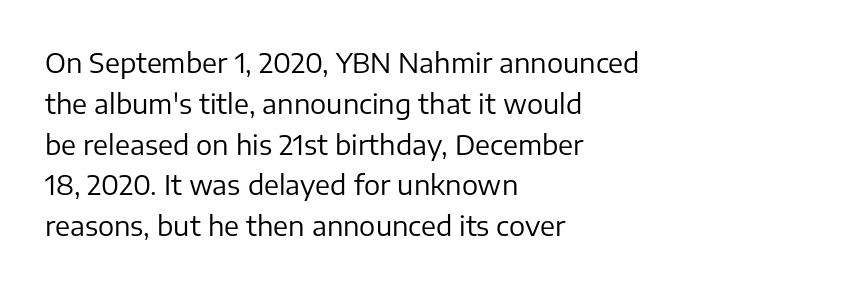
The passage shown stacks its lines at a standard gap. Plain, unruled lines of type. Summary of weight: not heavy and not bold. The rendering keeps characters at their native spacing. Notice how the stems are strictly vertical — no italics here.
